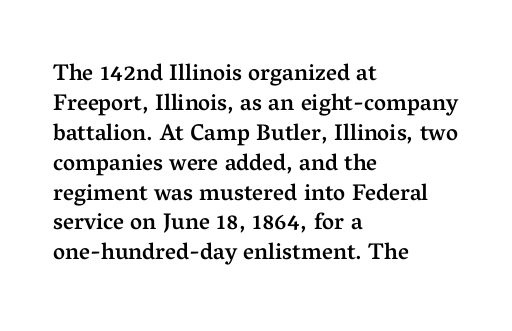
Letter spacing: default. Unlike italic type, these characters show no tilt at all. Look at the stroke-to-counter ratio: somewhat heavy, a semibold. Layout note: lines flush left.
